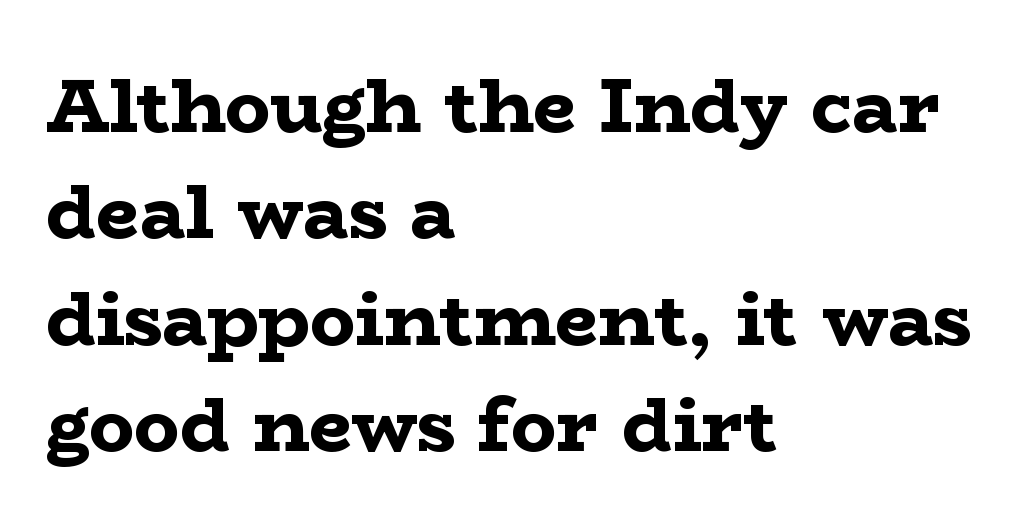
The image shows 76 px bold, wide serif type, upright; set left-aligned, normal line spacing (1.4x), normal letter spacing, not underlined; low stroke contrast and a medium x-height.
